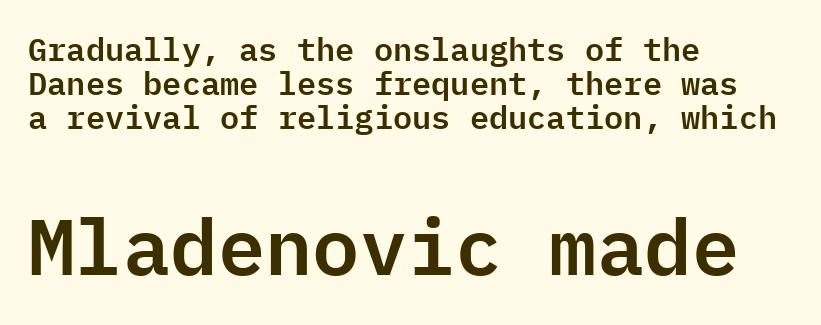
The image shows 79 px sans-serif type, upright, monospaced; set left-aligned, tight line spacing (1.07x), normal letter spacing, not underlined; the second (bottom) block is 2.47x larger; low stroke contrast and a medium x-height.
